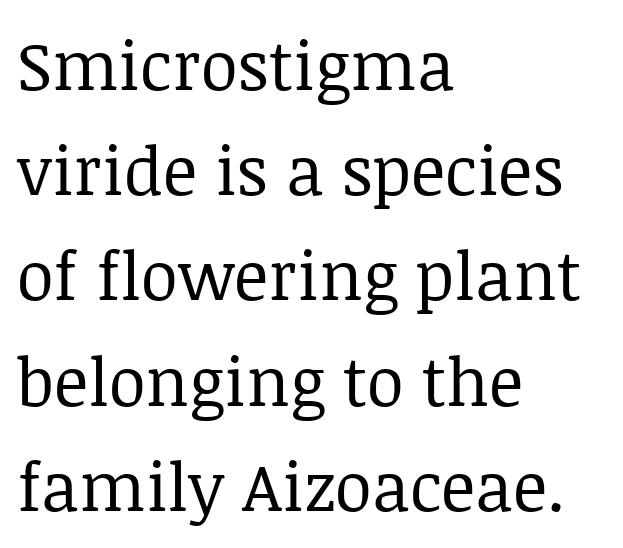
{"serif": "yes", "italic": "no", "bold": "no", "weight": "regular", "width": "normal", "stroke_contrast": "low", "x_height": "large", "monospaced": "no", "underline": "no", "align": "left", "line_spacing": "normal", "line_spacing_ratio": 1.57, "letter_spacing": "normal", "letter_spacing_em": 0.0, "glyph_px": 67}
